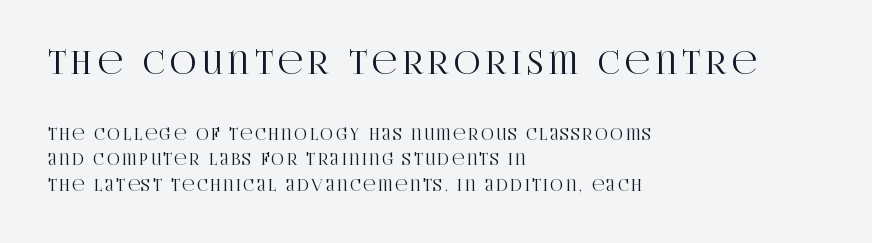
Q: Is the text italic (slanted)? A: No, it is upright.
Q: Is the typeface a serif or a sans-serif typeface? A: Serif.
Q: Is the text underlined? A: No.
Q: How is the paragraph aligned? A: Left-aligned.
Q: Is the spacing between lines tight, normal or loose? A: Normal.
Q: Which block of text is set in a larger size, the first (top) or the second (bottom)? A: The first (top) one.
Q: Width (condensed, normal, or wide)? A: Condensed.
Q: Stroke contrast? A: High.
Q: x-height? A: Large.
Q: Monospaced? A: No.
